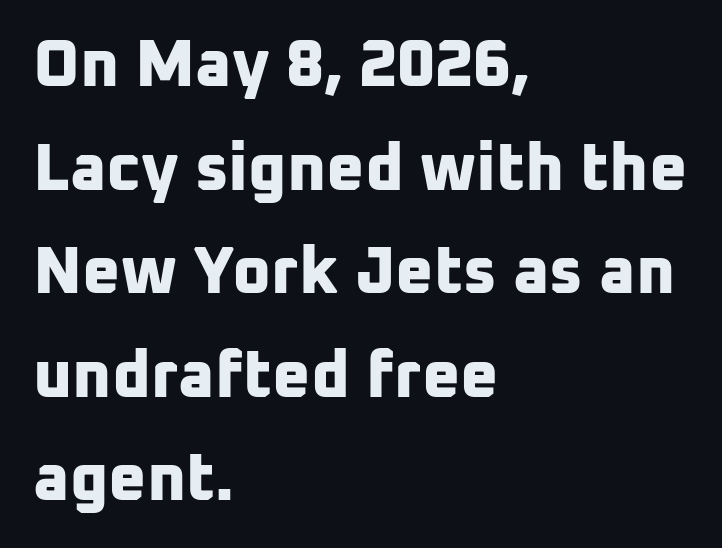
Set as a true bold cut, around the 700 mark. The passage shown is typed in a proportional face where columns would drift. No extra tracking has been applied to these lines. Descenders are the only things crossing below the line. Notice how descenders clear the ascenders below comfortably — that's standard leading.
